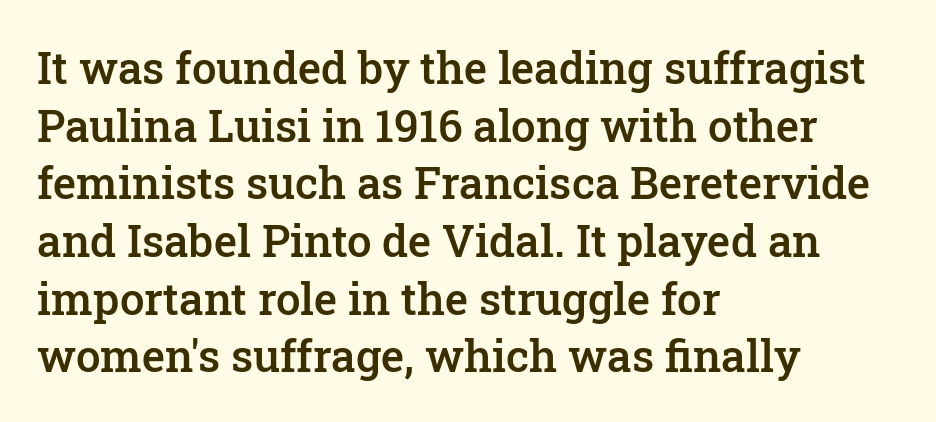
Q: Is the text bold? A: Semi-bold.
Q: Is the text italic (slanted)? A: No, it is upright.
Q: Is the typeface a serif or a sans-serif typeface? A: Serif.
Q: Is the text underlined? A: No.
Q: How is the paragraph aligned? A: Left-aligned.
Q: Is the spacing between letters normal or unusually wide? A: Normal.
Q: Is the spacing between lines tight, normal or loose? A: Normal.
Q: Width (condensed, normal, or wide)? A: Normal.
Q: Stroke contrast? A: Low.
Q: x-height? A: Medium.
Q: Monospaced? A: No.
